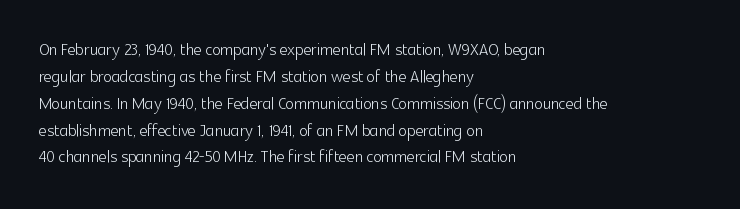
Honestly, the letter spacing is just normal — you wouldn't notice it. A student would call this left alignment; a typographer would say flush left, rag right. The font sits on the lighter half of the weight spectrum, regular included. Just letters on the line, the space beneath them empty.
